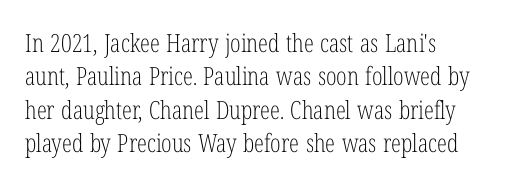
Notice how the stems are strictly vertical — no italics here. Clear beneath every line of the passage. Compared with typical paragraphs, the rows here are spaced about the same. The letters look calm and open, with moderate or lighter stems. Spacing between characters is what you'd get straight out of the box.
